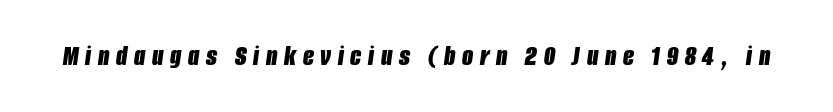
Q: Is the text bold? A: Yes.
Q: Is the text italic (slanted)? A: Yes, it leans right by about 8 degrees.
Q: Is the text underlined? A: No.
Q: Is the spacing between letters normal or unusually wide? A: Unusually wide.
Q: Width (condensed, normal, or wide)? A: Condensed.
Q: Stroke contrast? A: Low.
Q: x-height? A: Large.
Q: Monospaced? A: No.
